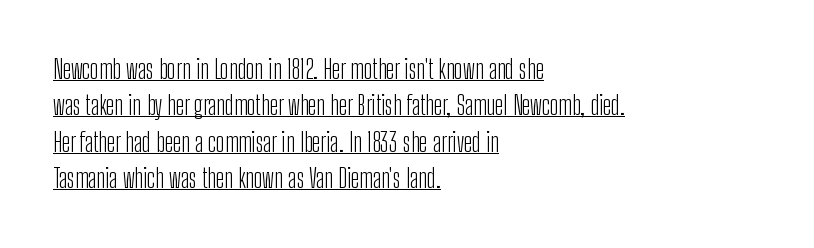
Where is the straight margin? On the left. Rows of type keep a routine distance in the vertical direction. Counters stay open thanks to moderate or lighter strokes. This sample uses an upright cut, with every glyph sitting square on the baseline.
